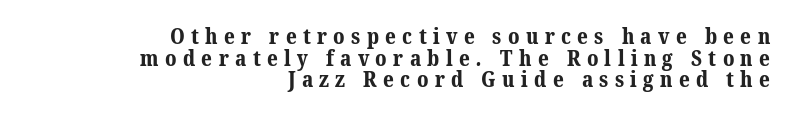
{"bold": "yes", "underline": "no", "align": "right", "line_spacing": "tight", "line_spacing_ratio": 1.03, "letter_spacing": "wide", "letter_spacing_em": 0.3, "glyph_px": 21}
